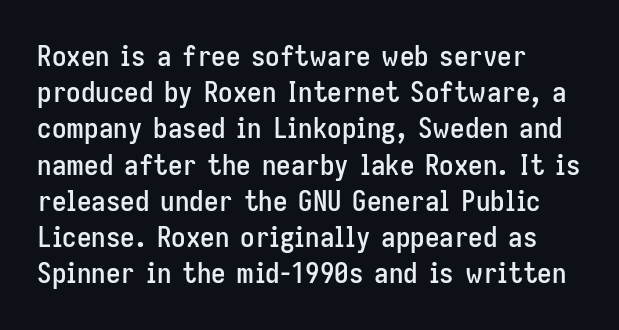
The image shows 29 px condensed sans-serif type, upright; set left-aligned, normal line spacing (1.25x), normal letter spacing, not underlined; low stroke contrast and a medium x-height.
